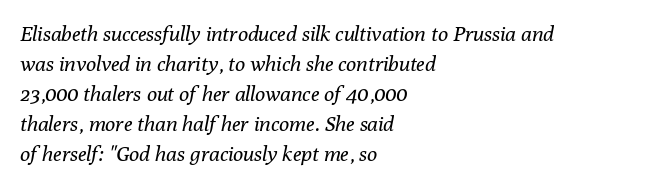
The image shows 21 px text type, italic (leaning right); set left-aligned, normal line spacing (1.43x), normal letter spacing, not underlined.
